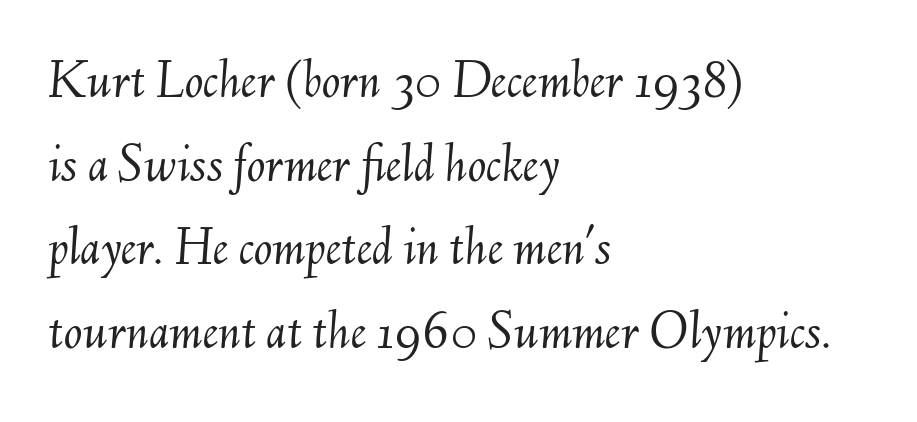
{"italic": "yes", "lean": "right", "slant_degrees": 6, "bold": "no", "weight": "light", "width": "normal", "stroke_contrast": "medium", "x_height": "small", "monospaced": "no", "underline": "no", "align": "left", "line_spacing": "normal", "line_spacing_ratio": 1.52, "letter_spacing": "normal", "letter_spacing_em": 0.0, "glyph_px": 55}
